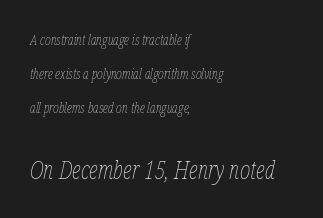
Q: Is the text bold? A: No.
Q: Is the text italic (slanted)? A: Yes, it leans right by about 12 degrees.
Q: Is the text underlined? A: No.
Q: How is the paragraph aligned? A: Left-aligned.
Q: Is the spacing between letters normal or unusually wide? A: Normal.
Q: Is the spacing between lines tight, normal or loose? A: Loose.
Q: Which block of text is set in a larger size, the first (top) or the second (bottom)? A: The second (bottom) one.
